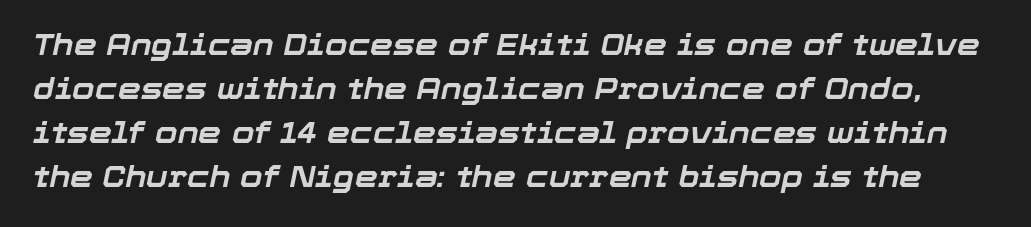
{"italic": "yes", "lean": "right", "slant_degrees": 12, "bold": "yes", "weight": "bold", "width": "normal", "stroke_contrast": "low", "x_height": "medium", "monospaced": "no", "underline": "no", "line_spacing": "normal", "line_spacing_ratio": 1.52, "letter_spacing": "normal", "letter_spacing_em": 0.0, "glyph_px": 29}
